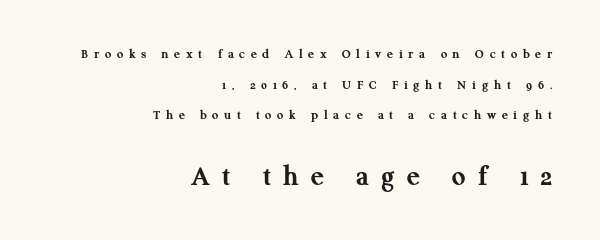
{"serif": "yes", "italic": "no", "bold": "yes", "weight": "semibold", "width": "normal", "stroke_contrast": "medium", "x_height": "medium", "monospaced": "no", "underline": "no", "align": "right", "line_spacing": "loose", "line_spacing_ratio": 2.18, "letter_spacing": "wide", "letter_spacing_em": 0.41, "larger_block": "second", "size_ratio": 2.14, "glyph_px": 30}
